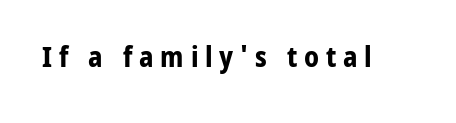
Is there any slant? The stems are plumb. These lines are rendered in a variable-pitch font. Typographic density is high because the face is bold. Font category for this specimen: sans-serif. Any mark beneath the type? The region is blank. Substantial extra tracking has been applied to these lines.
